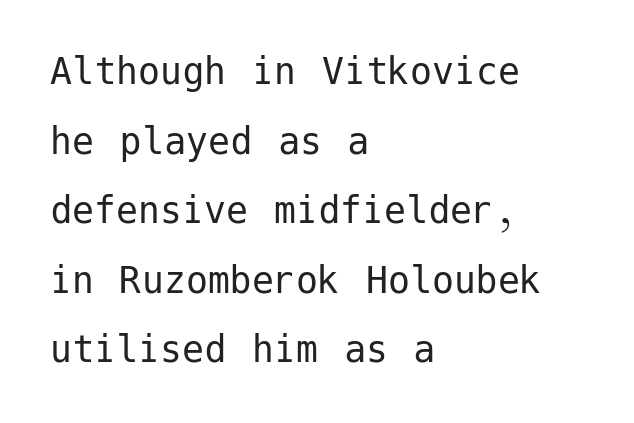
Q: Is the text bold? A: No.
Q: Is the text italic (slanted)? A: No, it is upright.
Q: Is the typeface a serif or a sans-serif typeface? A: Sans-serif.
Q: Is the text underlined? A: No.
Q: How is the paragraph aligned? A: Left-aligned.
Q: Is the spacing between letters normal or unusually wide? A: Normal.
Q: Is the spacing between lines tight, normal or loose? A: Normal.
Q: Width (condensed, normal, or wide)? A: Normal.
Q: Stroke contrast? A: Low.
Q: x-height? A: Medium.
